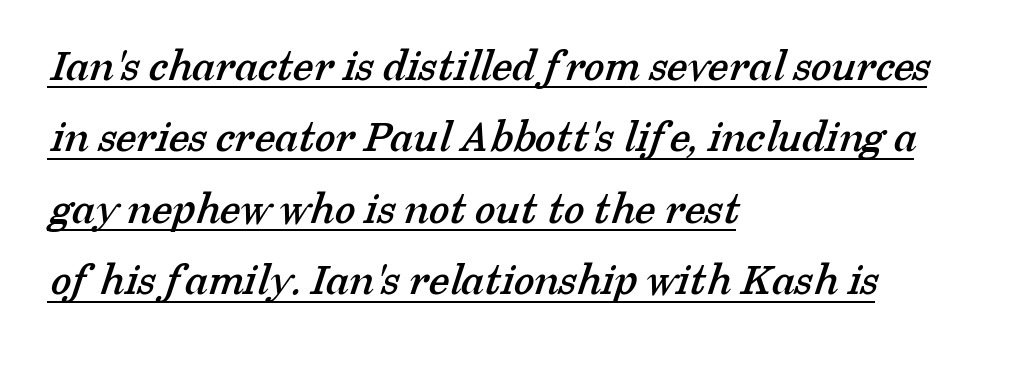
The image shows 47 px serif type; set left-aligned, normal line spacing (1.52x), normal letter spacing, underlined; low stroke contrast and a medium x-height.
